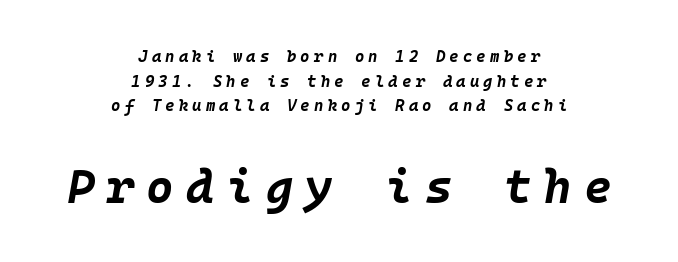
The image shows 47 px bold type, italic (leaning right), monospaced; set centered, normal line spacing (1.54x), unusually wide letter spacing (+0.26 em), not underlined; the second (bottom) block is 2.94x larger; low stroke contrast and a large x-height.
